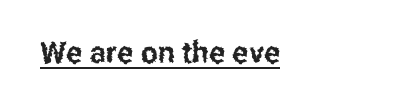
Q: Is the text italic (slanted)? A: No, it is upright.
Q: Is the typeface a serif or a sans-serif typeface? A: Sans-serif.
Q: Is the text underlined? A: Yes.
Q: Is the spacing between letters normal or unusually wide? A: Normal.
Q: Width (condensed, normal, or wide)? A: Condensed.
Q: Stroke contrast? A: Low.
Q: x-height? A: Medium.
Q: Monospaced? A: No.
